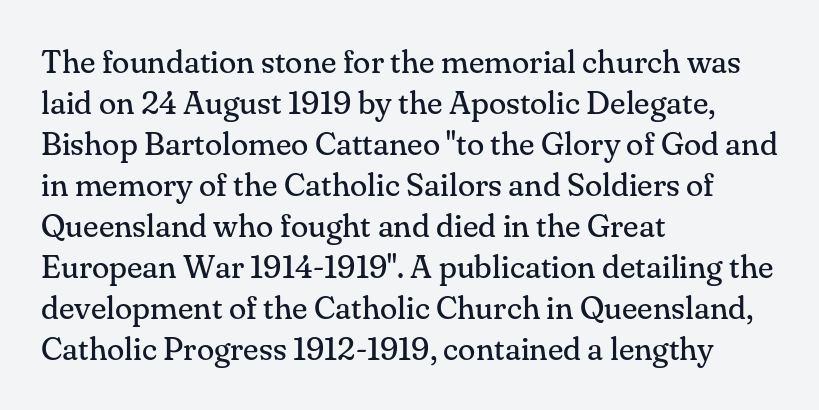
This sample has the flowing, uneven cadence of proportional lettering. Short and long lines alike share a common starting point at left. This block has exactly the height ordinary leading produces. A serif font was chosen for this passage.
